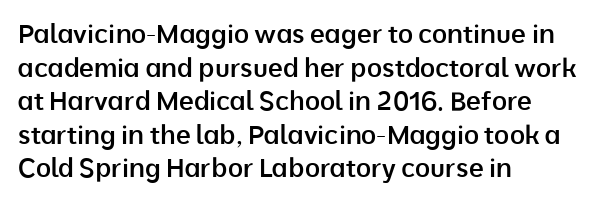
The image shows 26 px text type, upright; set left-aligned, normal line spacing (1.29x), normal letter spacing, not underlined.
